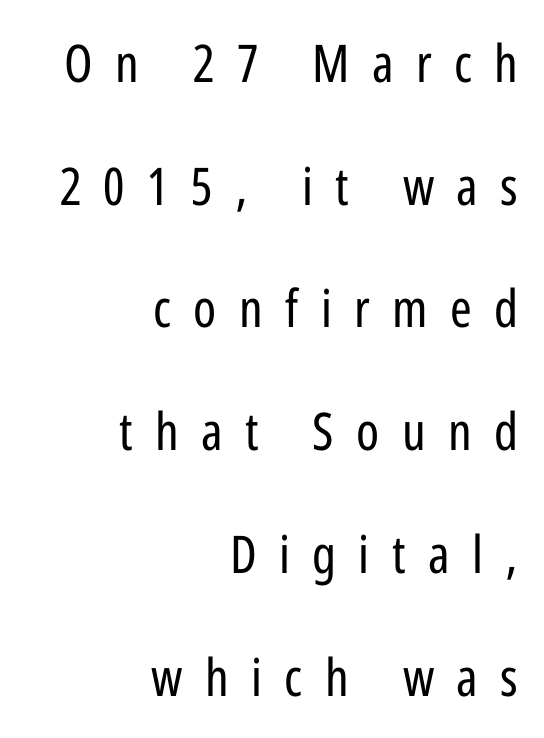
Q: Is the text bold? A: No.
Q: Is the text italic (slanted)? A: No, it is upright.
Q: Is the typeface a serif or a sans-serif typeface? A: Sans-serif.
Q: Is the text underlined? A: No.
Q: How is the paragraph aligned? A: Right-aligned.
Q: Is the spacing between letters normal or unusually wide? A: Unusually wide.
Q: Is the spacing between lines tight, normal or loose? A: Loose.
Q: Width (condensed, normal, or wide)? A: Condensed.
Q: Stroke contrast? A: Low.
Q: x-height? A: Medium.
Q: Monospaced? A: No.
